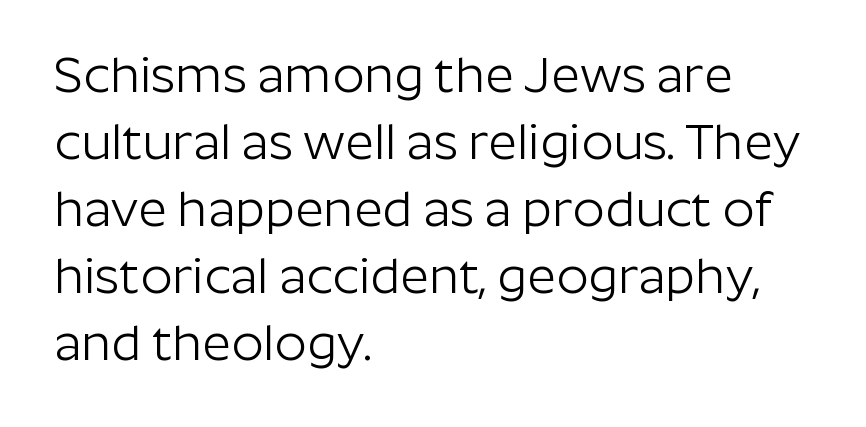
Think of a printed novel: that variable character pitch is what you see here. Every character sits straight up, as roman type does. This is not heavy type; no bold has been used. The paragraph shown leans on its left margin. Beneath every word, the page is bare.
